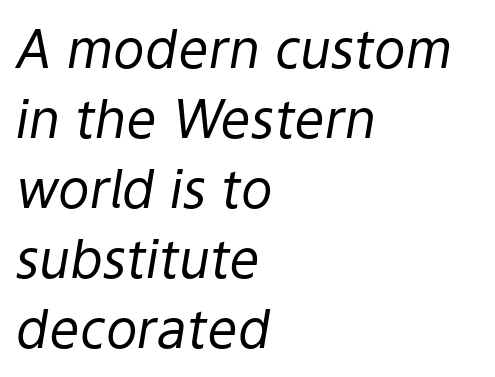
{"italic": "yes", "lean": "right", "slant_degrees": 9, "bold": "no", "weight": "regular", "width": "normal", "stroke_contrast": "low", "x_height": "medium", "monospaced": "no", "underline": "no", "align": "left", "line_spacing": "normal", "line_spacing_ratio": 1.32, "letter_spacing": "normal", "letter_spacing_em": 0.0, "glyph_px": 53}
